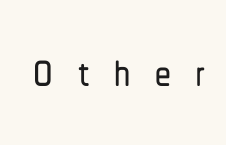
Q: Is the text italic (slanted)? A: No, it is upright.
Q: Is the typeface a serif or a sans-serif typeface? A: Sans-serif.
Q: Is the text underlined? A: No.
Q: Is the spacing between letters normal or unusually wide? A: Unusually wide.
Q: Width (condensed, normal, or wide)? A: Condensed.
Q: Stroke contrast? A: Low.
Q: x-height? A: Medium.
Q: Monospaced? A: No.
